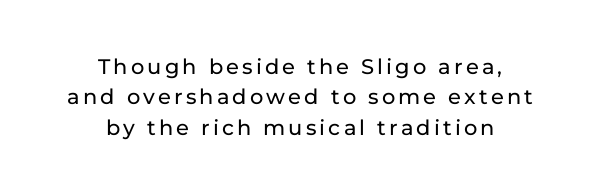
The image shows 21 px text type, upright; set centered, normal line spacing (1.45x), not underlined.
